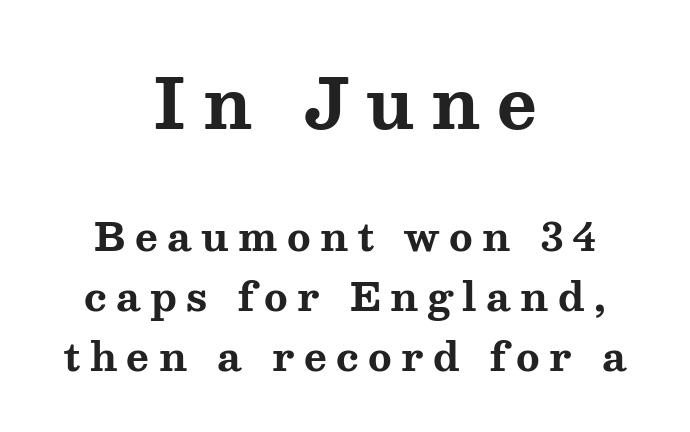
Q: Is the text bold? A: Yes.
Q: Is the text italic (slanted)? A: No, it is upright.
Q: Is the typeface a serif or a sans-serif typeface? A: Serif.
Q: Is the text underlined? A: No.
Q: How is the paragraph aligned? A: Centered.
Q: Is the spacing between letters normal or unusually wide? A: Unusually wide.
Q: Is the spacing between lines tight, normal or loose? A: Normal.
Q: Which block of text is set in a larger size, the first (top) or the second (bottom)? A: The first (top) one.
Q: Width (condensed, normal, or wide)? A: Wide.
Q: Stroke contrast? A: Medium.
Q: x-height? A: Medium.
Q: Monospaced? A: No.
